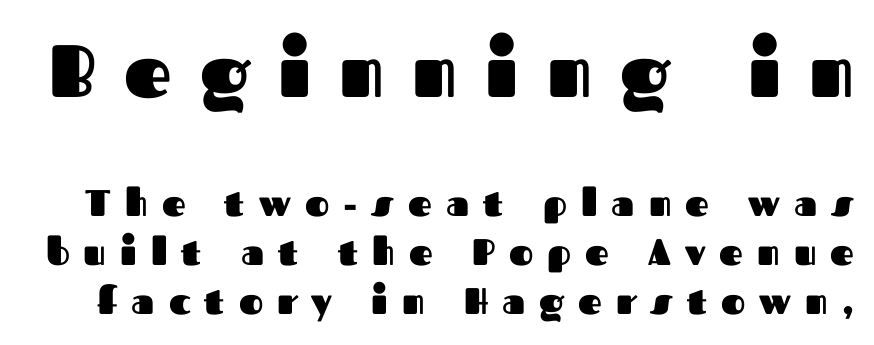
Q: Is the text bold? A: Yes.
Q: Is the text italic (slanted)? A: No, it is upright.
Q: Is the typeface a serif or a sans-serif typeface? A: Sans-serif.
Q: Is the text underlined? A: No.
Q: Is the spacing between letters normal or unusually wide? A: Unusually wide.
Q: Is the spacing between lines tight, normal or loose? A: Normal.
Q: Which block of text is set in a larger size, the first (top) or the second (bottom)? A: The first (top) one.
Q: Width (condensed, normal, or wide)? A: Normal.
Q: Stroke contrast? A: Medium.
Q: x-height? A: Medium.
Q: Monospaced? A: No.
